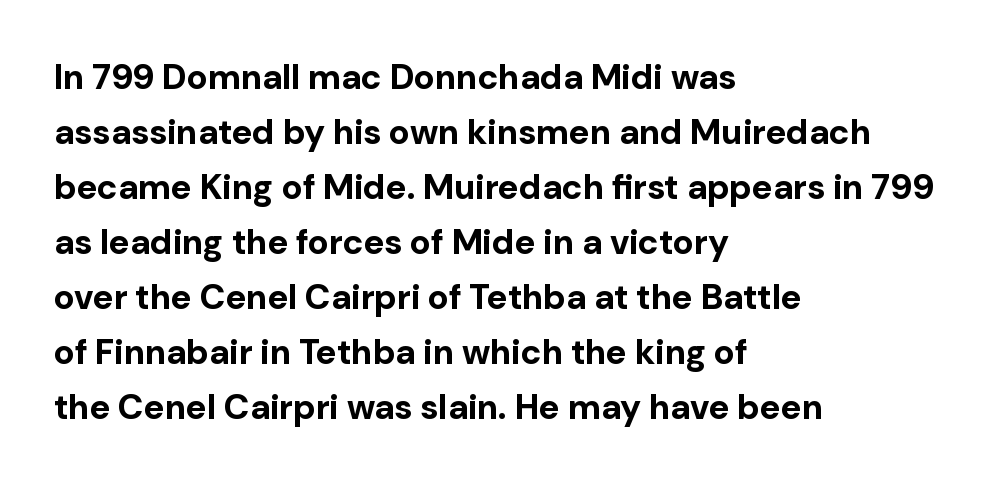
{"serif": "no", "italic": "no", "bold": "yes", "weight": "bold", "width": "normal", "stroke_contrast": "low", "x_height": "medium", "monospaced": "no", "underline": "no", "align": "left", "line_spacing": "normal", "line_spacing_ratio": 1.57, "letter_spacing": "normal", "letter_spacing_em": 0.0, "glyph_px": 35}
